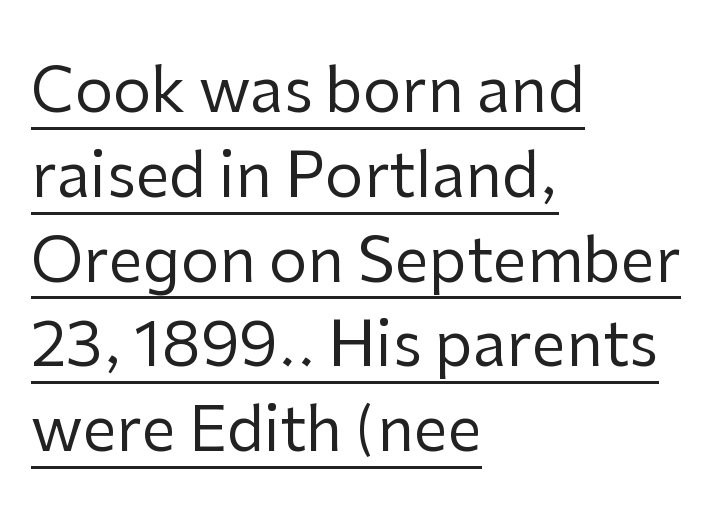
Ordinary non-slanted type is in use. Stems here are at most as thick as an everyday book face. Looks like regular typesetting: each glyph gets only the width it needs. The passage shown is typeset with a sans-serif family. Typeset ragged right — the left edge is the straight one. Underlining? Definitely there.
